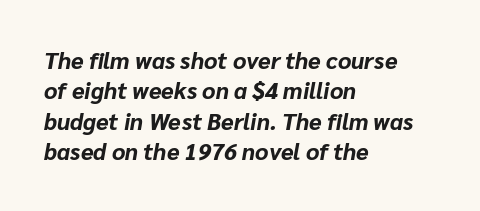
{"italic": "yes", "lean": "right", "slant_degrees": 10, "bold": "yes", "underline": "no", "align": "left", "line_spacing": "normal", "line_spacing_ratio": 1.32, "letter_spacing": "normal", "letter_spacing_em": 0.0, "glyph_px": 23}
